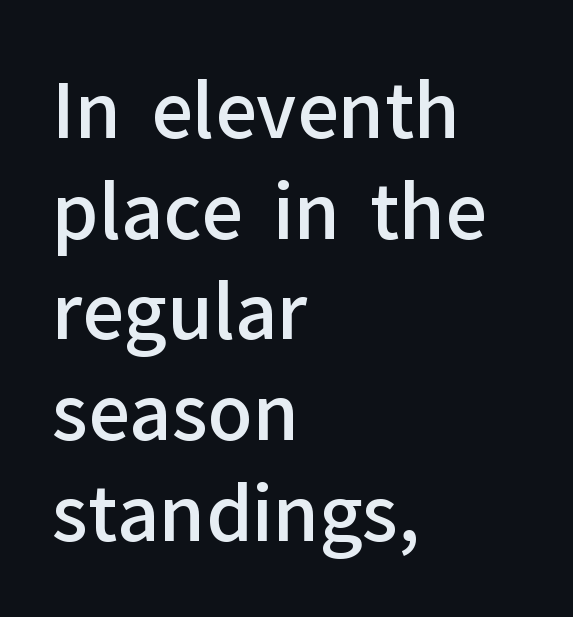
{"serif": "no", "italic": "no", "bold": "semi", "weight": "semibold", "width": "normal", "stroke_contrast": "low", "x_height": "medium", "monospaced": "no", "underline": "no", "align": "left", "line_spacing": "normal", "line_spacing_ratio": 1.36, "letter_spacing": "normal", "letter_spacing_em": 0.0, "glyph_px": 74}
